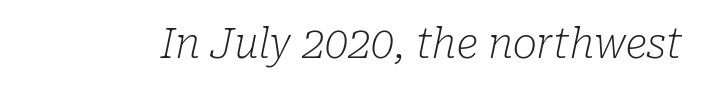
Bare-footed words on every line. No letter is thick-stroked: the sample isn't bold. The letters sit at their default tracking, neither squeezed nor spread. What kind of face is this? One with serifs.
